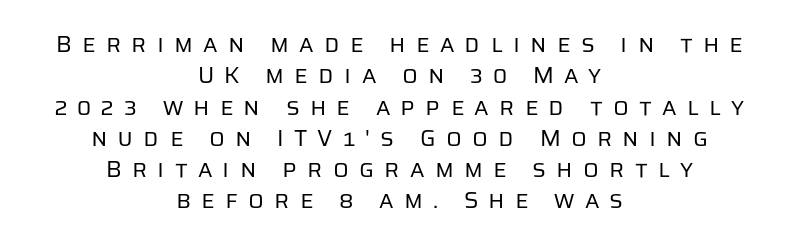
{"italic": "no", "bold": "no", "underline": "no", "align": "center", "line_spacing": "normal", "line_spacing_ratio": 1.36, "letter_spacing": "wide", "letter_spacing_em": 0.44, "glyph_px": 23}
